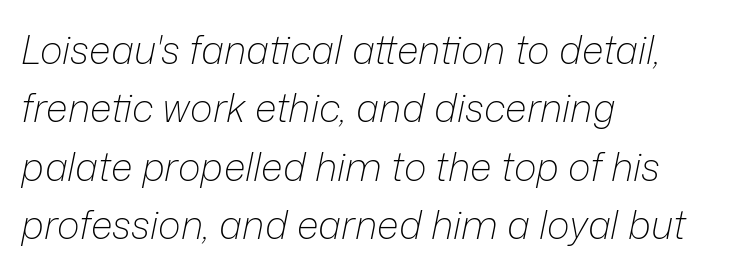
The image shows 39 px light type, italic (leaning right); set left-aligned, normal line spacing (1.5x), normal letter spacing, not underlined; low stroke contrast and a medium x-height.
